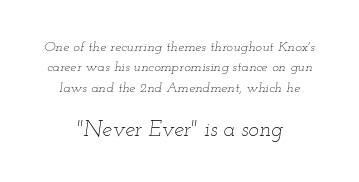
{"italic": "yes", "lean": "right", "slant_degrees": 12, "bold": "no", "underline": "no", "align": "center", "line_spacing": "normal", "line_spacing_ratio": 1.46, "letter_spacing": "normal", "letter_spacing_em": 0.0, "larger_block": "second", "size_ratio": 1.57, "glyph_px": 22}
